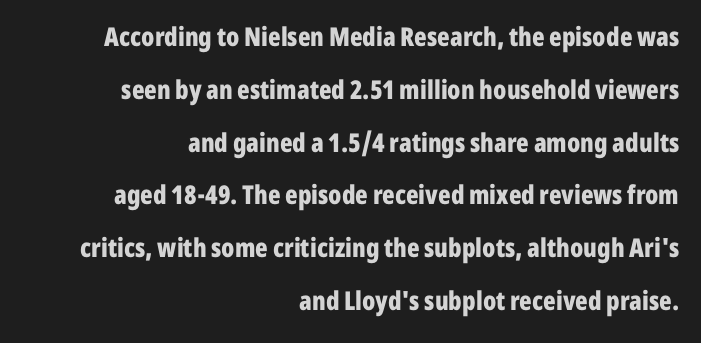
The face used here has the dense, thick strokes of a bold. A typesetter would mark this as roman, not italic. Short note: letters normally spaced. Reading down the block, your eye finds every line finishing at a fixed right position. Honestly, the rows look like they've been pulled way apart.
